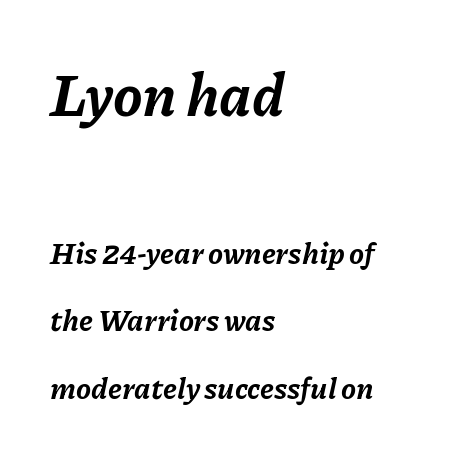
The image shows 59 px bold type, italic (leaning right); set left-aligned, loose line spacing (2.25x), normal letter spacing, not underlined; the first (top) block is 1.97x larger; low stroke contrast and a medium x-height.
